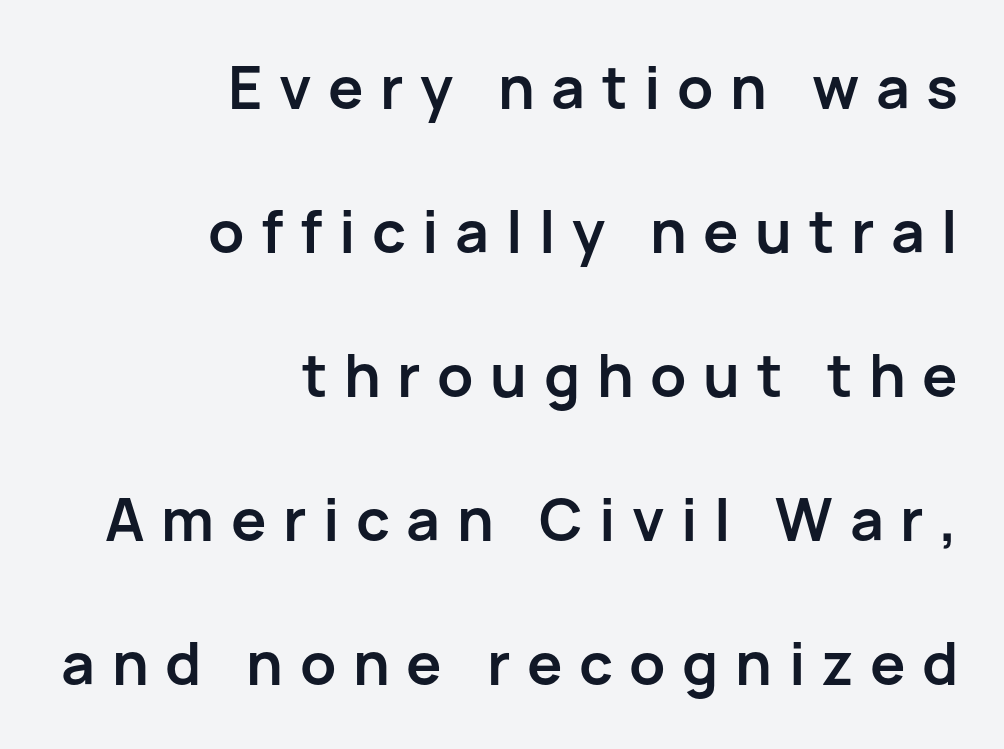
Q: Is the text bold? A: Yes.
Q: Is the text italic (slanted)? A: No, it is upright.
Q: Is the typeface a serif or a sans-serif typeface? A: Sans-serif.
Q: Is the text underlined? A: No.
Q: How is the paragraph aligned? A: Right-aligned.
Q: Is the spacing between letters normal or unusually wide? A: Unusually wide.
Q: Is the spacing between lines tight, normal or loose? A: Loose.
Q: Width (condensed, normal, or wide)? A: Normal.
Q: Stroke contrast? A: Low.
Q: x-height? A: Medium.
Q: Monospaced? A: No.
